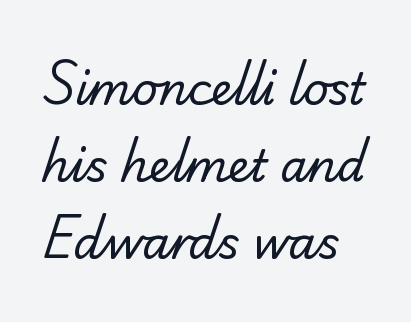
{"serif": "yes", "bold": "no", "weight": "regular", "width": "normal", "stroke_contrast": "low", "x_height": "small", "monospaced": "no", "underline": "no", "line_spacing_ratio": 1.75, "letter_spacing": "normal", "letter_spacing_em": 0.0, "glyph_px": 44}
